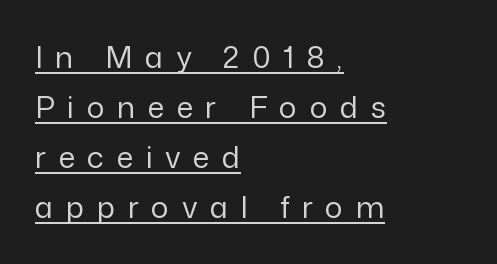
{"serif": "no", "italic": "no", "bold": "no", "weight": "regular", "width": "normal", "stroke_contrast": "low", "x_height": "medium", "monospaced": "no", "underline": "yes", "align": "left", "line_spacing": "normal", "line_spacing_ratio": 1.67, "letter_spacing": "wide", "letter_spacing_em": 0.42, "glyph_px": 30}
